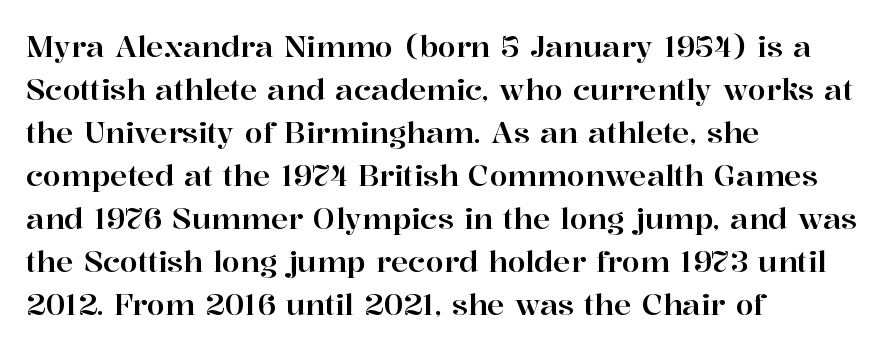
Q: Is the text italic (slanted)? A: No, it is upright.
Q: Is the typeface a serif or a sans-serif typeface? A: Serif.
Q: Is the text underlined? A: No.
Q: How is the paragraph aligned? A: Left-aligned.
Q: Is the spacing between letters normal or unusually wide? A: Normal.
Q: Is the spacing between lines tight, normal or loose? A: Normal.
Q: Width (condensed, normal, or wide)? A: Normal.
Q: Stroke contrast? A: High.
Q: x-height? A: Medium.
Q: Monospaced? A: No.
